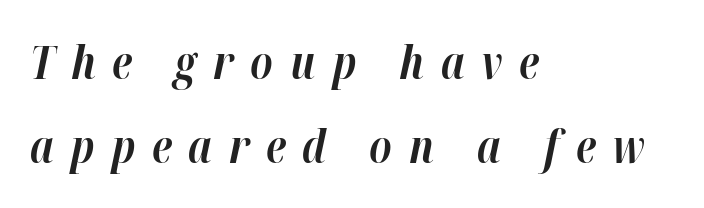
The image shows 45 px bold type, italic (leaning right); set left-aligned, line spacing 1.87x, unusually wide letter spacing (+0.37 em), not underlined; high stroke contrast and a medium x-height.
